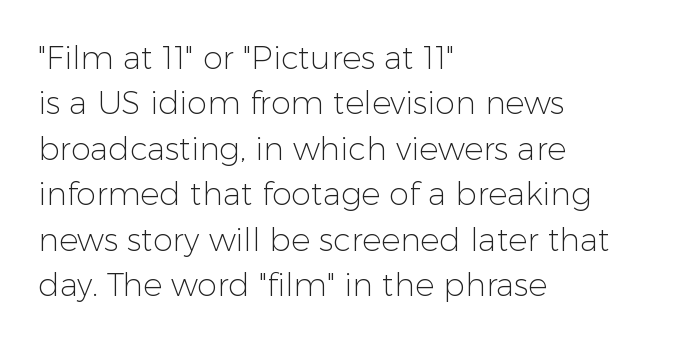
{"serif": "no", "italic": "no", "bold": "no", "weight": "light", "width": "normal", "stroke_contrast": "low", "x_height": "medium", "monospaced": "no", "underline": "no", "align": "left", "line_spacing": "normal", "line_spacing_ratio": 1.42, "letter_spacing": "normal", "letter_spacing_em": 0.0, "glyph_px": 32}
